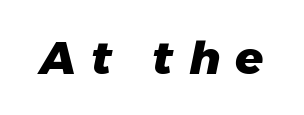
Q: Is the text bold? A: Yes.
Q: Is the text italic (slanted)? A: Yes, it leans right by about 11 degrees.
Q: Is the text underlined? A: No.
Q: Is the spacing between letters normal or unusually wide? A: Unusually wide.
Q: Width (condensed, normal, or wide)? A: Normal.
Q: Stroke contrast? A: Low.
Q: x-height? A: Medium.
Q: Monospaced? A: No.
